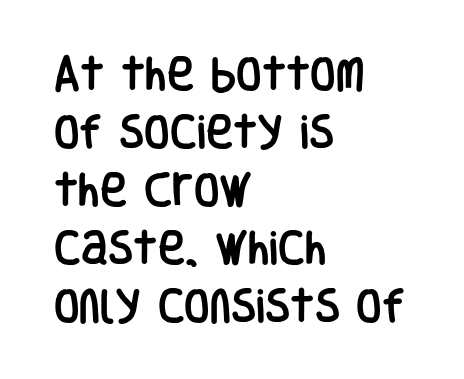
Q: Is the text italic (slanted)? A: No, it is upright.
Q: Is the typeface a serif or a sans-serif typeface? A: Sans-serif.
Q: Is the text underlined? A: No.
Q: How is the paragraph aligned? A: Left-aligned.
Q: Is the spacing between letters normal or unusually wide? A: Normal.
Q: Is the spacing between lines tight, normal or loose? A: Normal.
Q: Width (condensed, normal, or wide)? A: Condensed.
Q: Stroke contrast? A: Low.
Q: x-height? A: Large.
Q: Monospaced? A: No.
